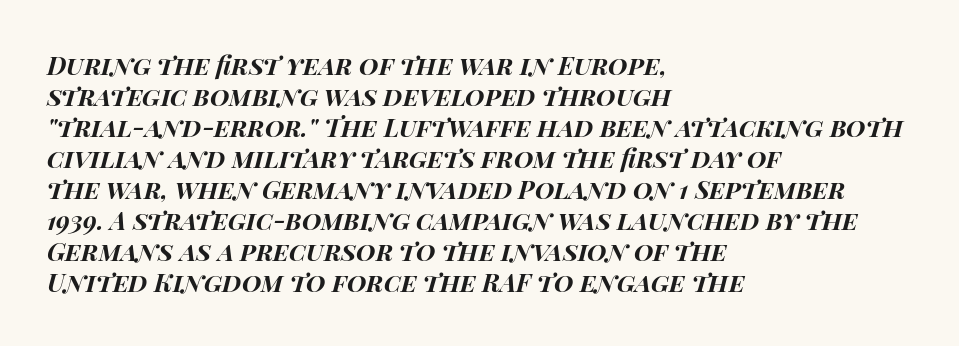
{"italic": "yes", "lean": "right", "slant_degrees": 14, "bold": "yes", "underline": "no", "align": "left", "line_spacing_ratio": 1.24, "letter_spacing": "normal", "letter_spacing_em": 0.0, "glyph_px": 25}
